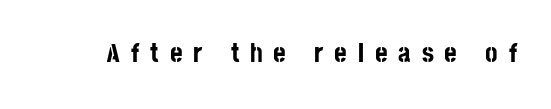
Q: Is the text bold? A: Yes.
Q: Is the text italic (slanted)? A: No, it is upright.
Q: Is the text underlined? A: No.
Q: Is the spacing between letters normal or unusually wide? A: Unusually wide.
